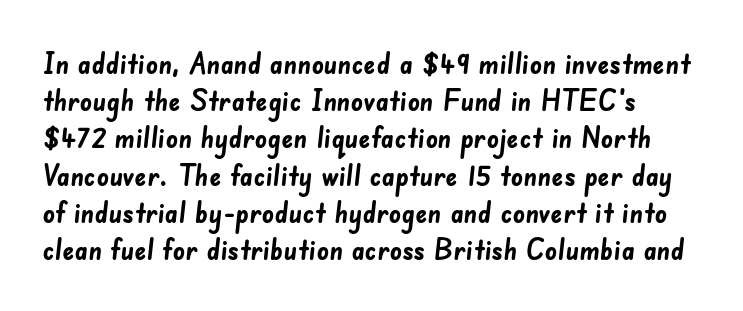
{"serif": "no", "bold": "yes", "weight": "semibold", "width": "normal", "stroke_contrast": "low", "x_height": "small", "monospaced": "no", "underline": "no", "line_spacing_ratio": 1.24, "letter_spacing": "normal", "letter_spacing_em": 0.0, "glyph_px": 30}
